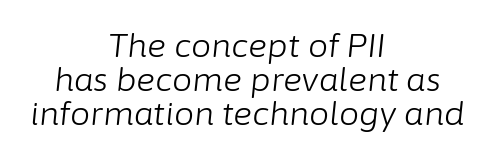
Q: Is the text bold? A: No.
Q: Is the text italic (slanted)? A: Yes, it leans right by about 6 degrees.
Q: Is the text underlined? A: No.
Q: How is the paragraph aligned? A: Centered.
Q: Is the spacing between letters normal or unusually wide? A: Normal.
Q: Is the spacing between lines tight, normal or loose? A: Tight.
Q: Width (condensed, normal, or wide)? A: Normal.
Q: Stroke contrast? A: Low.
Q: x-height? A: Medium.
Q: Monospaced? A: No.
